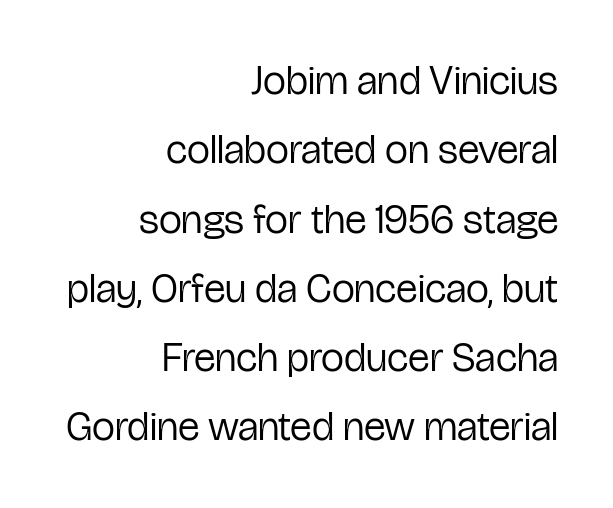
Q: Is the text bold? A: No.
Q: Is the text italic (slanted)? A: No, it is upright.
Q: Is the typeface a serif or a sans-serif typeface? A: Sans-serif.
Q: Is the text underlined? A: No.
Q: How is the paragraph aligned? A: Right-aligned.
Q: Is the spacing between letters normal or unusually wide? A: Normal.
Q: Is the spacing between lines tight, normal or loose? A: Normal.
Q: Width (condensed, normal, or wide)? A: Condensed.
Q: Stroke contrast? A: Low.
Q: x-height? A: Medium.
Q: Monospaced? A: No.
